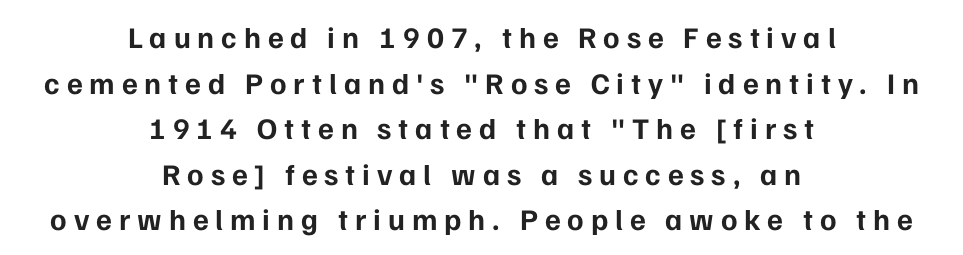
{"serif": "no", "italic": "no", "bold": "yes", "weight": "bold", "width": "normal", "stroke_contrast": "low", "x_height": "medium", "monospaced": "no", "underline": "no", "align": "center", "line_spacing": "normal", "line_spacing_ratio": 1.52, "letter_spacing": "wide", "letter_spacing_em": 0.23, "glyph_px": 30}
